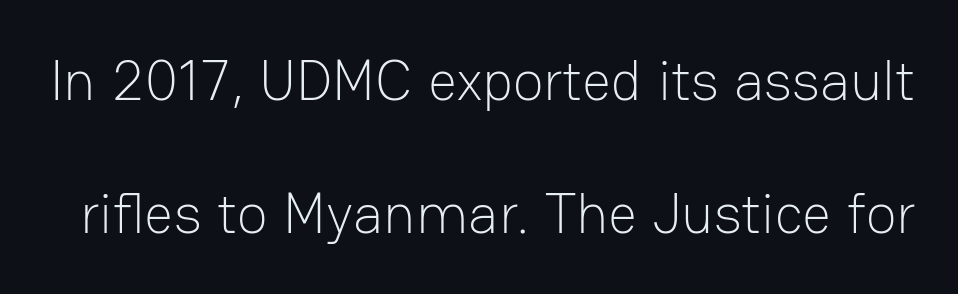
Vertically, the passage feels expansive, rows floating well apart. Here the designer chose a conventional face with non-uniform glyph widths. This sample uses a sans-serif face. Caption: face not bold, strokes unweighted.
